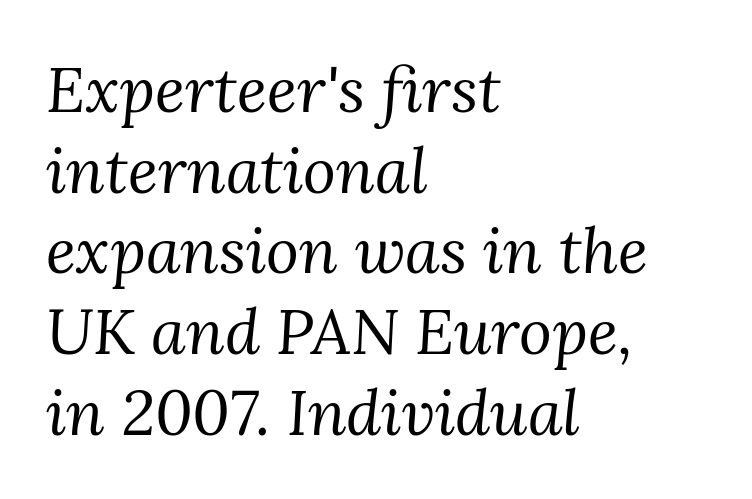
The image shows 63 px regular-weight serif type, italic (leaning right); set left-aligned, normal line spacing (1.28x), normal letter spacing, not underlined; medium stroke contrast and a medium x-height.
